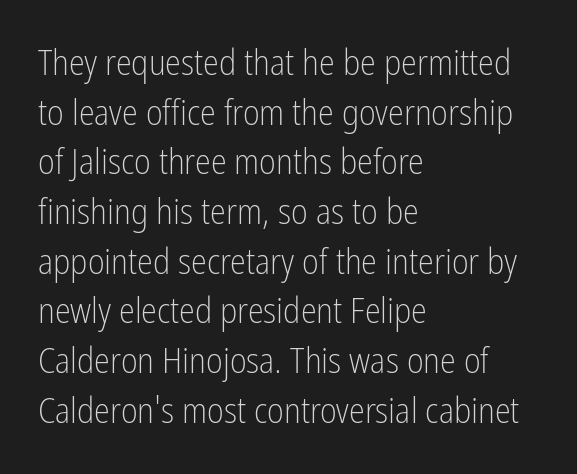
Q: Is the text bold? A: No.
Q: Is the text italic (slanted)? A: No, it is upright.
Q: Is the typeface a serif or a sans-serif typeface? A: Sans-serif.
Q: Is the text underlined? A: No.
Q: How is the paragraph aligned? A: Left-aligned.
Q: Is the spacing between letters normal or unusually wide? A: Normal.
Q: Is the spacing between lines tight, normal or loose? A: Normal.
Q: Width (condensed, normal, or wide)? A: Condensed.
Q: Stroke contrast? A: Low.
Q: x-height? A: Medium.
Q: Monospaced? A: No.
